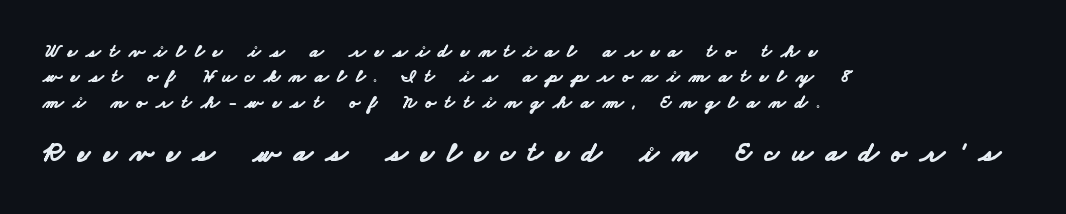
The text was rendered using a sans face with plain stroke endings. Honestly, the row spacing looks completely unremarkable. Descenders are the only things crossing below the line. Observe the wide spacing: letters keep a clear distance from each other. Think of a printed novel: that variable character pitch is what you see here. Which margin do the lines hug? The left one — the right edge is uneven.
